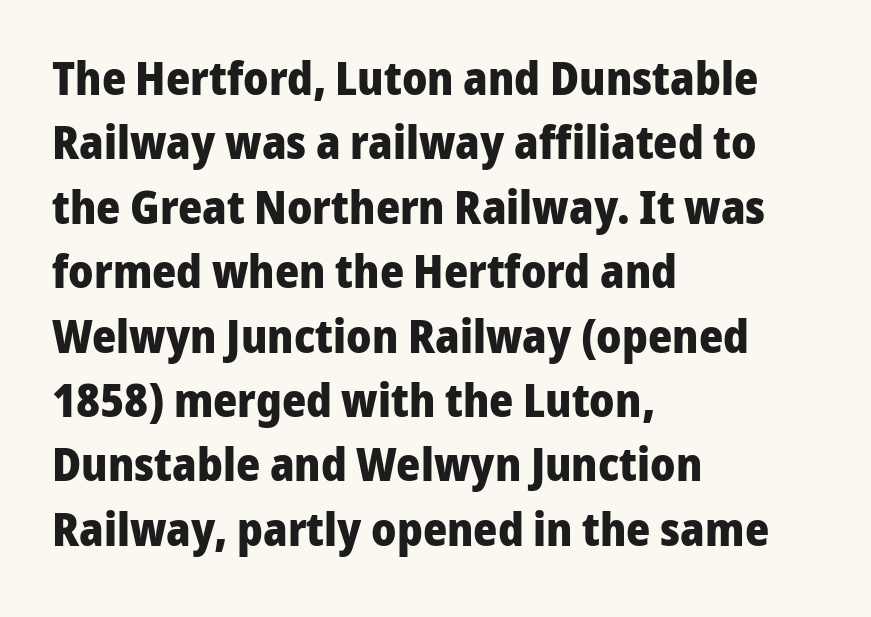
{"serif": "no", "italic": "no", "bold": "yes", "weight": "heavy", "width": "normal", "stroke_contrast": "low", "x_height": "medium", "monospaced": "no", "underline": "no", "align": "left", "line_spacing": "normal", "line_spacing_ratio": 1.4, "letter_spacing": "normal", "letter_spacing_em": 0.0, "glyph_px": 46}
